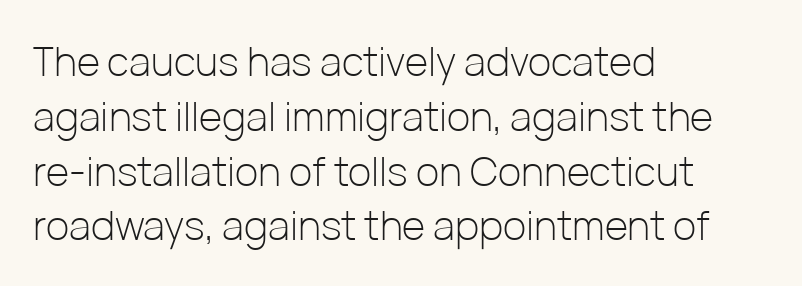
{"serif": "no", "italic": "no", "bold": "no", "weight": "light", "width": "normal", "stroke_contrast": "low", "x_height": "medium", "monospaced": "no", "underline": "no", "align": "left", "line_spacing": "normal", "line_spacing_ratio": 1.37, "letter_spacing": "normal", "letter_spacing_em": 0.0, "glyph_px": 40}
